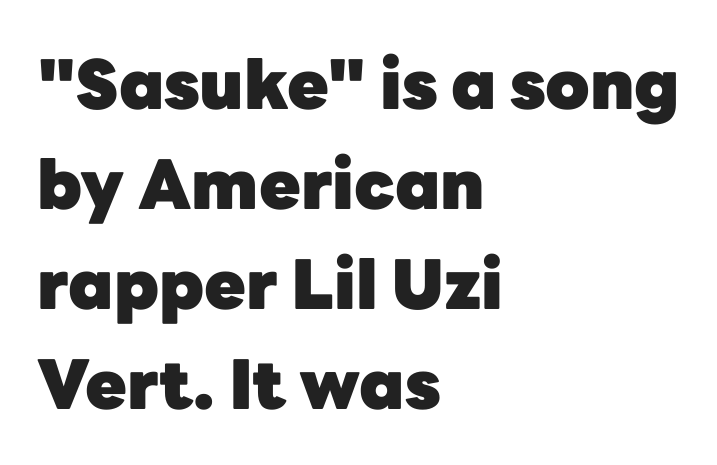
Q: Is the text bold? A: Yes.
Q: Is the text italic (slanted)? A: No, it is upright.
Q: Is the typeface a serif or a sans-serif typeface? A: Sans-serif.
Q: Is the text underlined? A: No.
Q: How is the paragraph aligned? A: Left-aligned.
Q: Is the spacing between letters normal or unusually wide? A: Normal.
Q: Is the spacing between lines tight, normal or loose? A: Normal.
Q: Width (condensed, normal, or wide)? A: Normal.
Q: Stroke contrast? A: Low.
Q: x-height? A: Medium.
Q: Monospaced? A: No.
